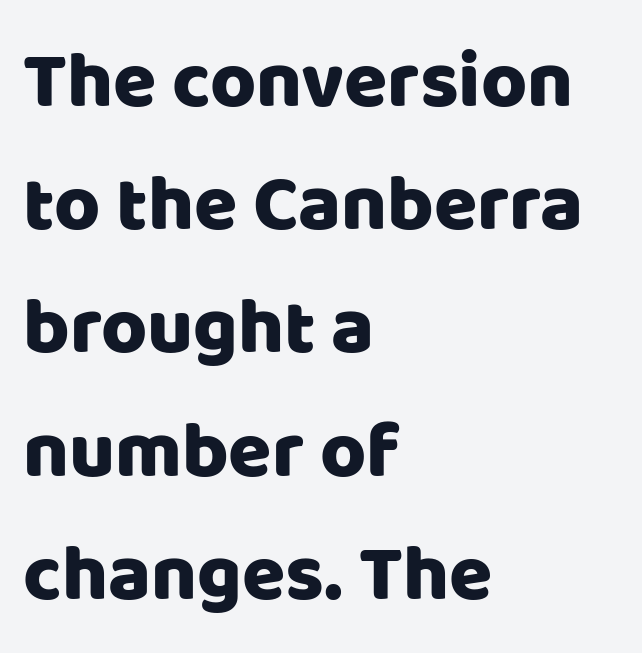
Q: Is the text italic (slanted)? A: No, it is upright.
Q: Is the typeface a serif or a sans-serif typeface? A: Sans-serif.
Q: Is the text underlined? A: No.
Q: How is the paragraph aligned? A: Left-aligned.
Q: Is the spacing between letters normal or unusually wide? A: Normal.
Q: Is the spacing between lines tight, normal or loose? A: Normal.
Q: Width (condensed, normal, or wide)? A: Normal.
Q: Stroke contrast? A: Low.
Q: x-height? A: Large.
Q: Monospaced? A: No.
